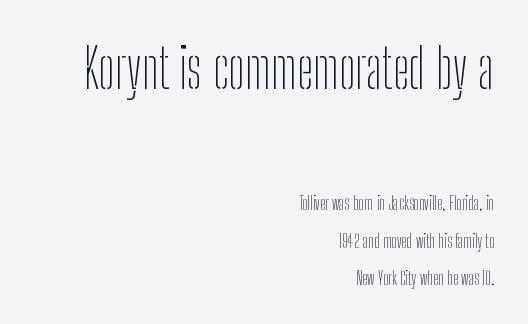
Q: Is the text bold? A: No.
Q: Is the text italic (slanted)? A: No, it is upright.
Q: Is the typeface a serif or a sans-serif typeface? A: Sans-serif.
Q: Is the text underlined? A: No.
Q: How is the paragraph aligned? A: Right-aligned.
Q: Is the spacing between letters normal or unusually wide? A: Normal.
Q: Is the spacing between lines tight, normal or loose? A: Loose.
Q: Which block of text is set in a larger size, the first (top) or the second (bottom)? A: The first (top) one.
Q: Width (condensed, normal, or wide)? A: Condensed.
Q: Stroke contrast? A: Low.
Q: x-height? A: Medium.
Q: Monospaced? A: No.
